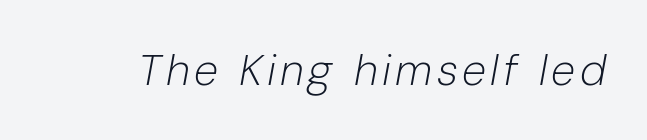
Here the designer chose a conventional face with non-uniform glyph widths. These glyphs show unthickened strokes, regular width or finer. Rendered with sloped, italic letterforms. The strip under each line holds only bare page.
